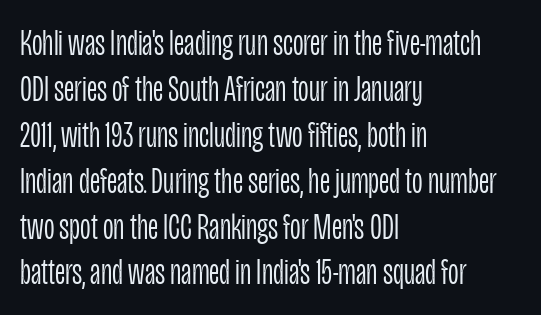
The line texture is even and compact thanks to regular tracking. Unbolded letterforms with no extra heft. The area under the type is left untouched. You could not count columns in this text — the font is proportionally spaced. Characters remain perfectly vertical along every line.
